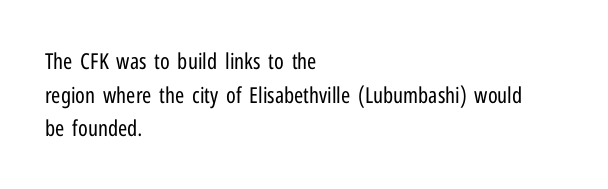
Unbolded letterforms with no extra heft. The letterforms sit shoulder to shoulder at normal distance. Line spacing here is normal. Glance below the letters and you will spot only blank space. Visually the block forms a straight wall on the left and a jagged coastline on the right.
